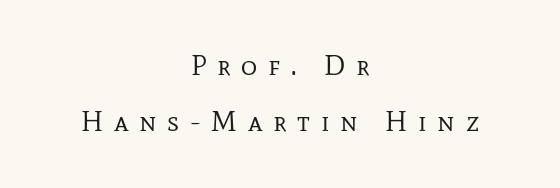
The image shows 28 px regular-weight serif type, upright; set centered, loose line spacing (2.01x), unusually wide letter spacing (+0.38 em), not underlined; low stroke contrast and a medium x-height.
